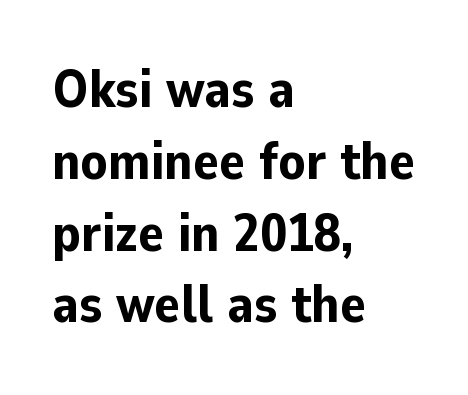
The image shows 54 px bold sans-serif type, upright; set left-aligned, normal line spacing (1.33x), normal letter spacing, not underlined; low stroke contrast and a medium x-height.
